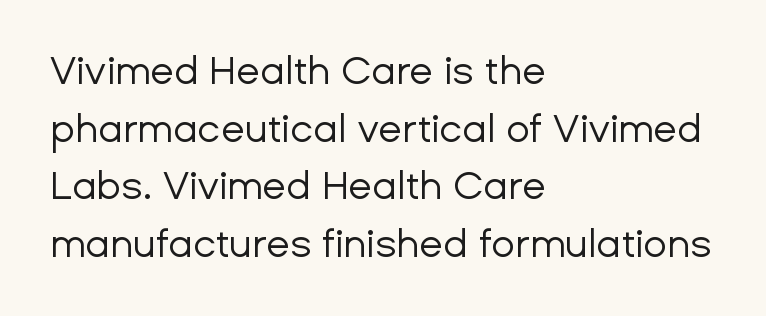
Q: Is the text bold? A: No.
Q: Is the text italic (slanted)? A: No, it is upright.
Q: Is the typeface a serif or a sans-serif typeface? A: Sans-serif.
Q: Is the text underlined? A: No.
Q: How is the paragraph aligned? A: Left-aligned.
Q: Is the spacing between letters normal or unusually wide? A: Normal.
Q: Is the spacing between lines tight, normal or loose? A: Normal.
Q: Width (condensed, normal, or wide)? A: Normal.
Q: Stroke contrast? A: Low.
Q: x-height? A: Medium.
Q: Monospaced? A: No.
